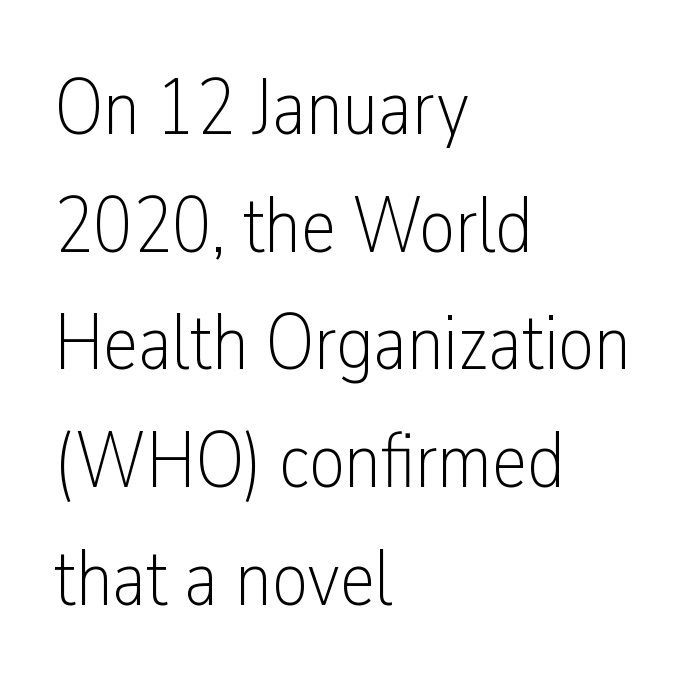
The image shows 79 px light, condensed sans-serif type, upright; set left-aligned, normal line spacing (1.49x), normal letter spacing, not underlined; low stroke contrast and a medium x-height.
